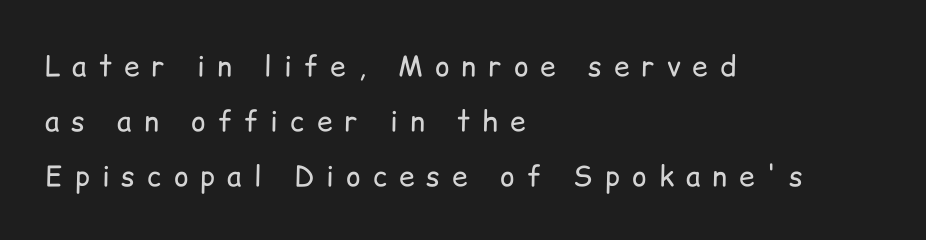
The image shows 28 px regular-weight sans-serif type, upright; set left-aligned, loose line spacing (1.96x), unusually wide letter spacing (+0.43 em), not underlined; low stroke contrast and a medium x-height.
